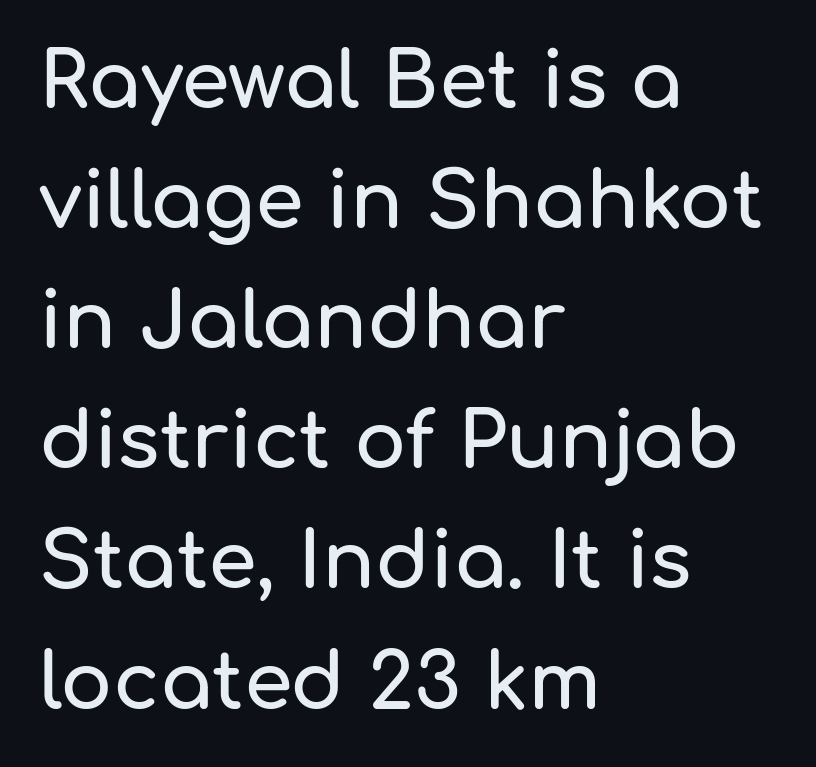
The image shows 78 px sans-serif type, upright; set left-aligned, normal line spacing (1.54x), normal letter spacing, not underlined; low stroke contrast and a medium x-height.
